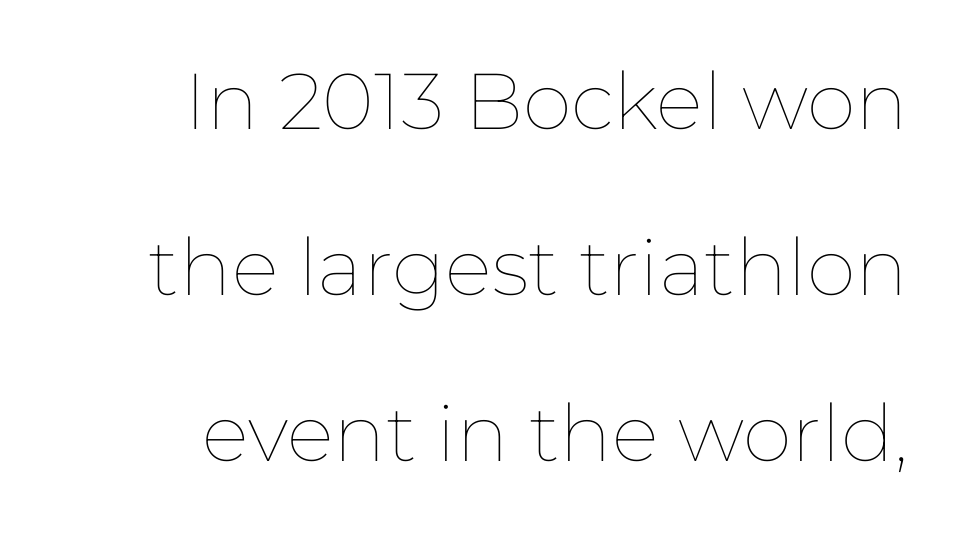
{"italic": "no", "bold": "no", "weight": "thin", "width": "normal", "stroke_contrast": "low", "x_height": "medium", "monospaced": "no", "underline": "no", "align": "right", "line_spacing": "loose", "line_spacing_ratio": 2.1, "letter_spacing": "normal", "letter_spacing_em": 0.0, "glyph_px": 79}
